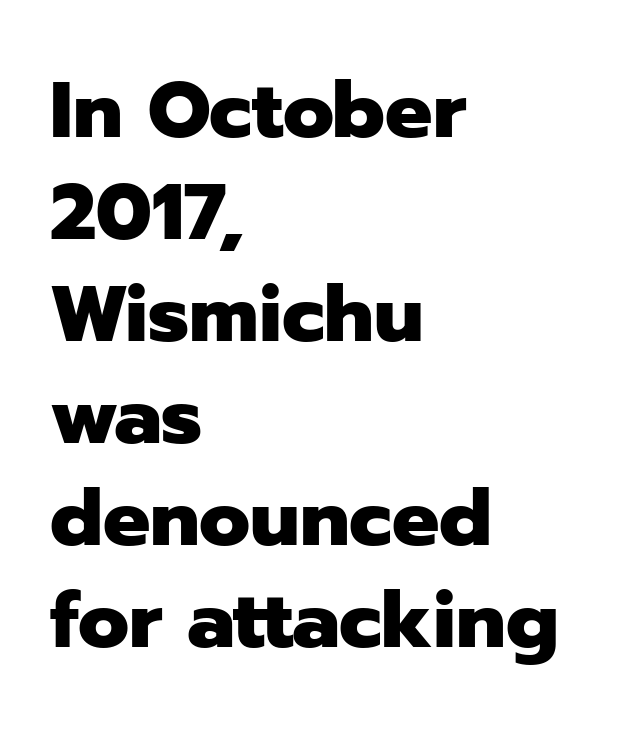
A typesetter would call this zero additional tracking. Any mark beneath the type? The region is blank. Font category for this specimen: sans-serif. This sample is left-justified, so line endings fall wherever the words run out. Is this a fixed-width face? No — the glyphs have proportional, varying widths. Each glyph is drawn with heavy, bold strokes.
